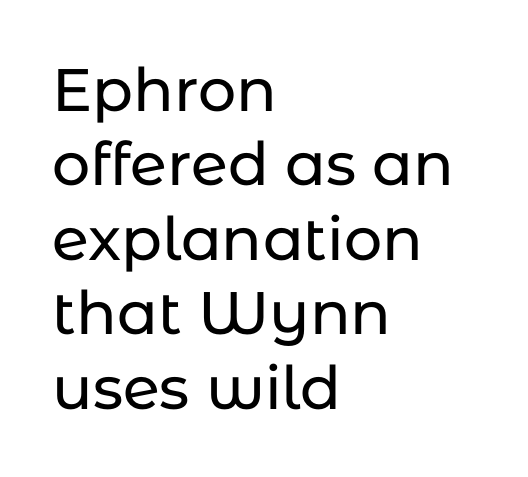
The type sits square on the baseline with zero lean. Does extra space separate the letters? No, they use regular spacing. The strip under each line holds only bare page. Layout note: lines flush left.
